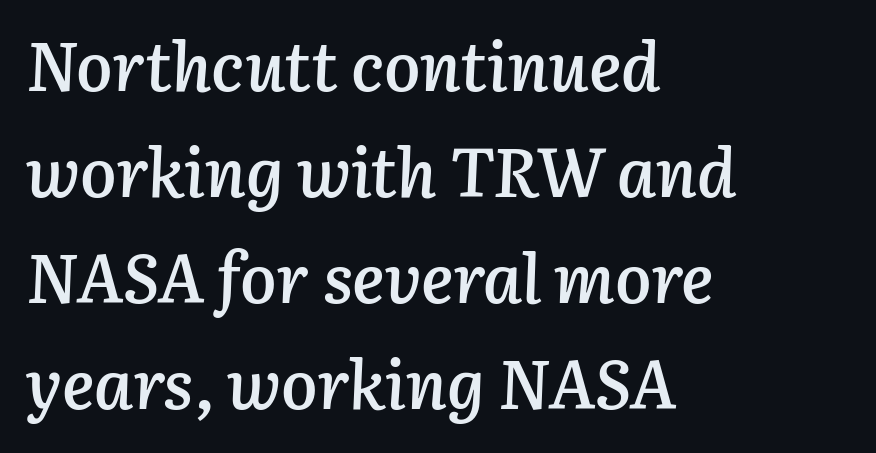
The image shows 68 px semibold type, italic (leaning right); set left-aligned, normal line spacing (1.56x), normal letter spacing, not underlined; low stroke contrast and a medium x-height.
